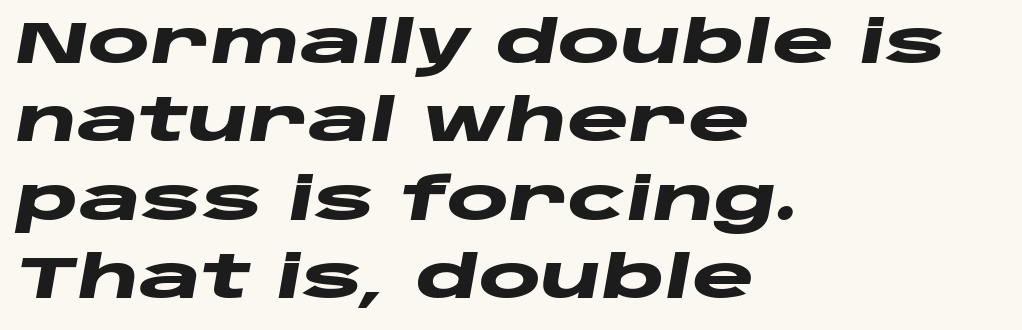
Q: Is the text bold? A: Yes.
Q: Is the text italic (slanted)? A: Yes, it leans right by about 10 degrees.
Q: Is the text underlined? A: No.
Q: How is the paragraph aligned? A: Left-aligned.
Q: Is the spacing between letters normal or unusually wide? A: Normal.
Q: Is the spacing between lines tight, normal or loose? A: Normal.
Q: Width (condensed, normal, or wide)? A: Wide.
Q: Stroke contrast? A: Low.
Q: x-height? A: Large.
Q: Monospaced? A: No.
